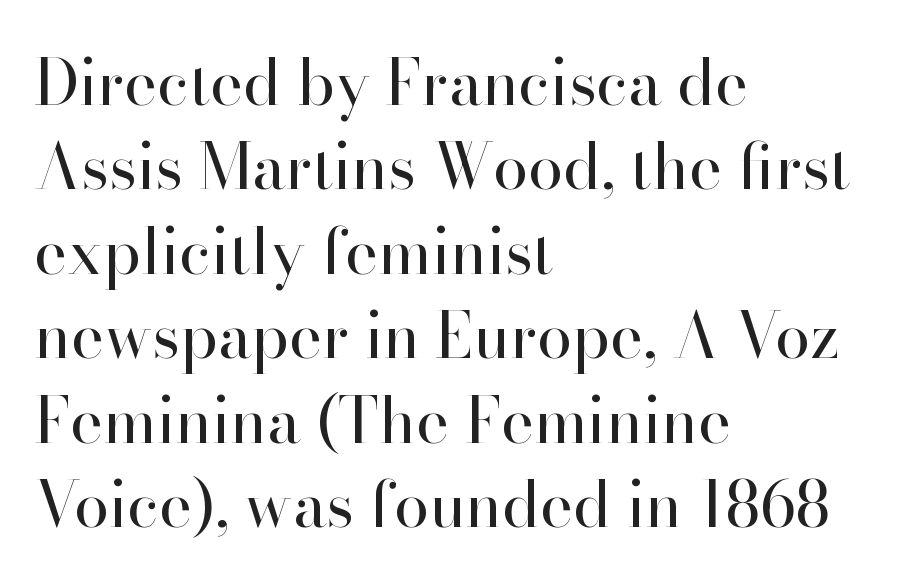
{"serif": "yes", "italic": "no", "bold": "no", "weight": "regular", "width": "normal", "stroke_contrast": "high", "x_height": "small", "monospaced": "no", "underline": "no", "align": "left", "line_spacing": "normal", "line_spacing_ratio": 1.34, "letter_spacing": "normal", "letter_spacing_em": 0.0, "glyph_px": 63}
